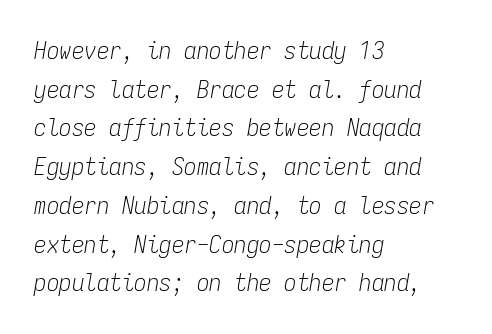
Q: Is the text bold? A: No.
Q: Is the text italic (slanted)? A: Yes, it leans right by about 9 degrees.
Q: Is the text underlined? A: No.
Q: How is the paragraph aligned? A: Left-aligned.
Q: Is the spacing between letters normal or unusually wide? A: Normal.
Q: Is the spacing between lines tight, normal or loose? A: Normal.
